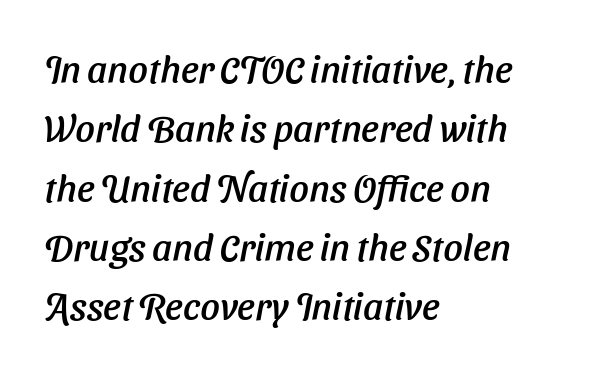
Q: Is the typeface a serif or a sans-serif typeface? A: Serif.
Q: Is the text underlined? A: No.
Q: How is the paragraph aligned? A: Left-aligned.
Q: Is the spacing between letters normal or unusually wide? A: Normal.
Q: Is the spacing between lines tight, normal or loose? A: Normal.
Q: Width (condensed, normal, or wide)? A: Normal.
Q: Stroke contrast? A: Low.
Q: x-height? A: Medium.
Q: Monospaced? A: No.
